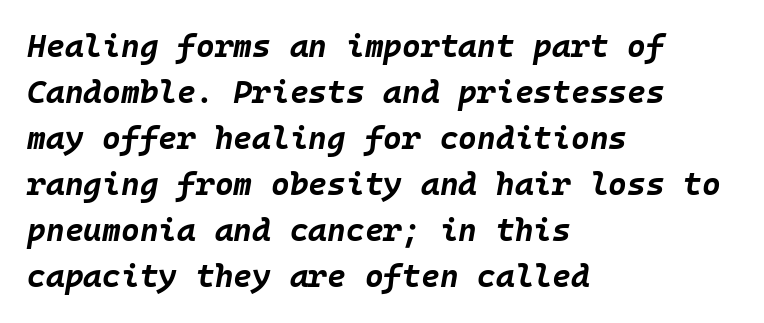
Q: Is the text bold? A: Yes.
Q: Is the text italic (slanted)? A: Yes, it leans right by about 10 degrees.
Q: Is the text underlined? A: No.
Q: How is the paragraph aligned? A: Left-aligned.
Q: Is the spacing between letters normal or unusually wide? A: Normal.
Q: Is the spacing between lines tight, normal or loose? A: Normal.
Q: Width (condensed, normal, or wide)? A: Normal.
Q: Stroke contrast? A: Low.
Q: x-height? A: Large.
Q: Monospaced? A: Yes.
